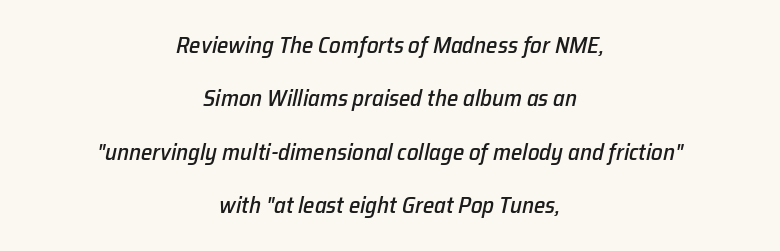
Each line is balanced around a shared central axis. There is no visible air inserted between adjacent glyphs. The baseline area is clear. Is there much room between lines? Yes — plenty of vertical air separates them. When letters slant like this, we call the style italic.
